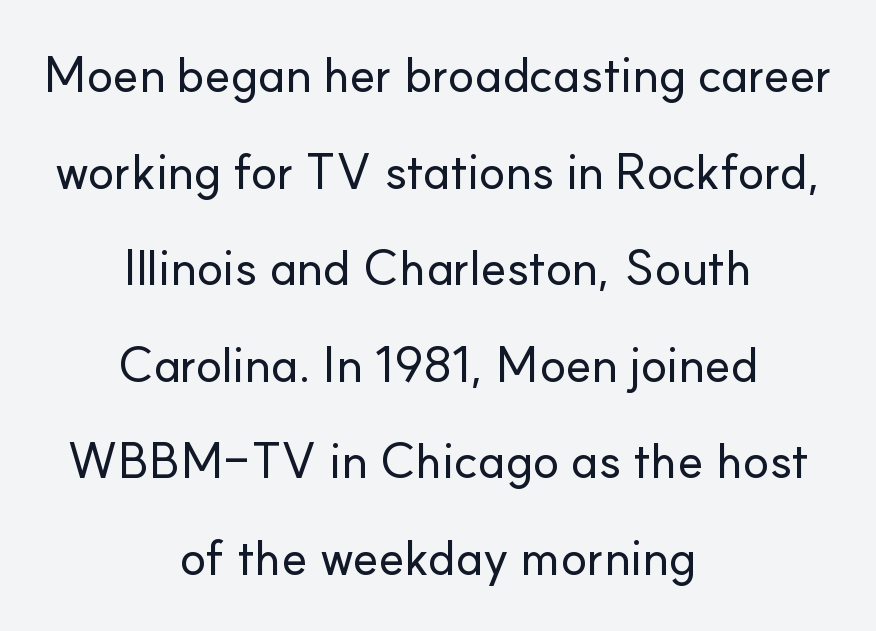
The image shows 49 px sans-serif type, upright; set centered, loose line spacing (1.97x), normal letter spacing, not underlined; low stroke contrast and a small x-height.
